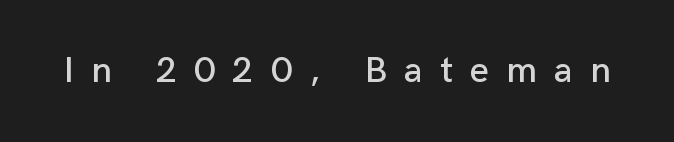
The image shows 37 px sans-serif type, upright; set unusually wide letter spacing (+0.46 em), not underlined; low stroke contrast and a medium x-height.
